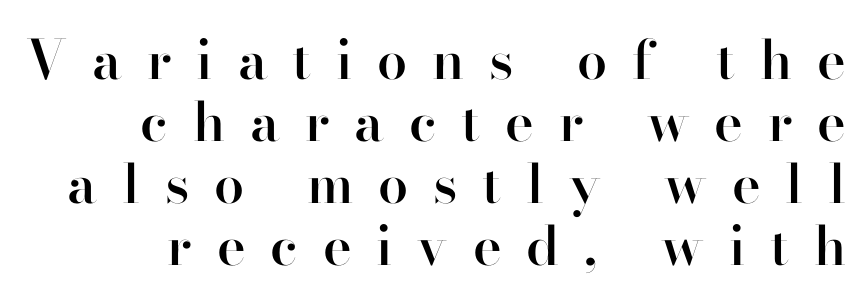
Q: Is the text bold? A: Semi-bold.
Q: Is the text italic (slanted)? A: No, it is upright.
Q: Is the typeface a serif or a sans-serif typeface? A: Serif.
Q: Is the text underlined? A: No.
Q: Is the spacing between letters normal or unusually wide? A: Unusually wide.
Q: Is the spacing between lines tight, normal or loose? A: Tight.
Q: Width (condensed, normal, or wide)? A: Normal.
Q: Stroke contrast? A: High.
Q: x-height? A: Small.
Q: Monospaced? A: No.
